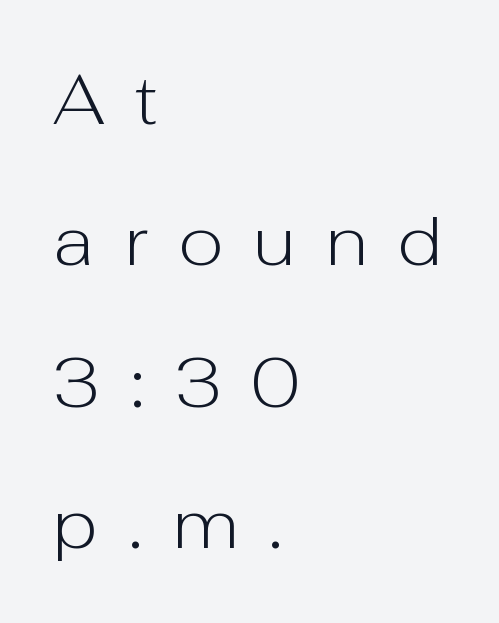
Italic? Not at all — the glyphs are vertical. Vertical stems look standard width or narrower in stroke. The glyphs in this specimen are sans serif. Proportional: the letters do not fall into vertical columns. Leftover space on each line is placed entirely after the last word. Line spacing here is loose.
